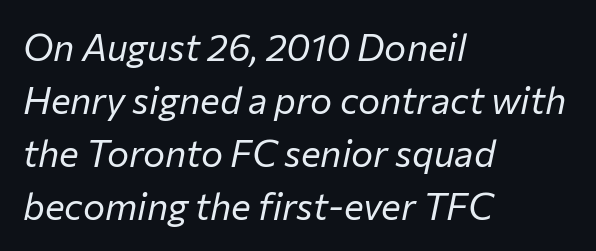
Summary of weight: not heavy and not bold. Horizontally, the lines are justified to the leading edge only. Plain, unruled lines of type. Spacing verdict: proportional, widths tailored to each character. This sample uses plain, unmodified letter spacing.
